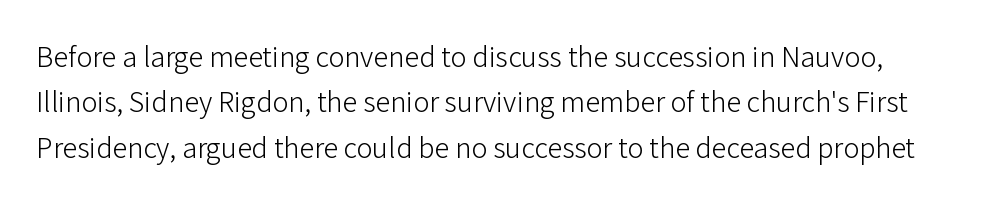
{"serif": "no", "italic": "no", "bold": "no", "weight": "light", "width": "normal", "stroke_contrast": "low", "x_height": "medium", "monospaced": "no", "underline": "no", "line_spacing": "normal", "line_spacing_ratio": 1.51, "letter_spacing": "normal", "letter_spacing_em": 0.0, "glyph_px": 30}
